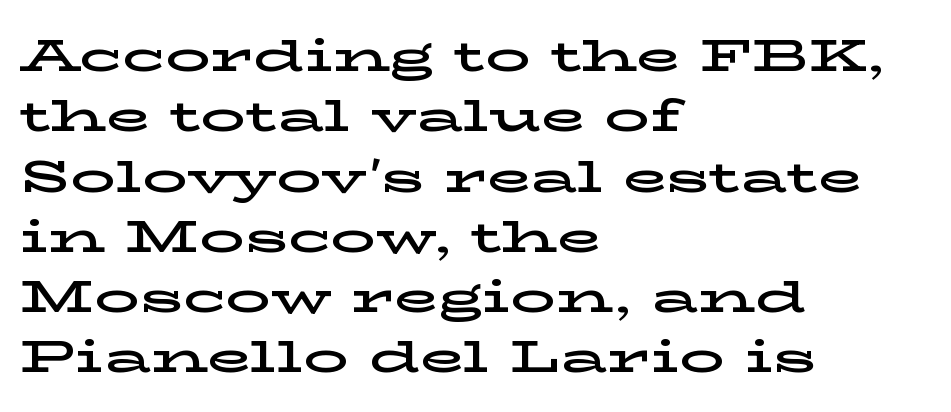
{"serif": "yes", "italic": "no", "width": "wide", "stroke_contrast": "low", "x_height": "medium", "monospaced": "no", "underline": "no", "align": "left", "line_spacing": "normal", "line_spacing_ratio": 1.34, "letter_spacing": "normal", "letter_spacing_em": 0.0, "glyph_px": 45}
